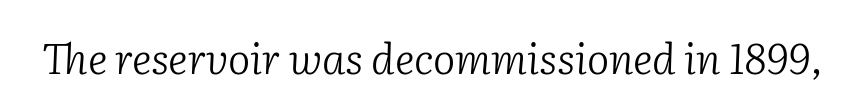
Style check: oblique. The face used here is rendered with its standard letterfit. Is the stroke heavy? The answer is a plain regular-or-lighter. Check the space under the baseline: it is left empty. The letters advance in unequal steps, a hallmark of proportional type. Unlike a clean sans, this face finishes its strokes with serifs.
